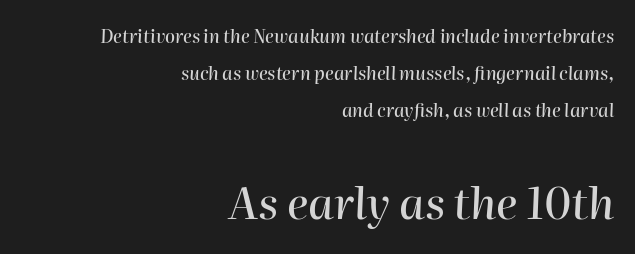
Clear beneath every line of the passage. The passage shown is typed in a proportional face where columns would drift. The block of text is sparse from top to bottom, with ample space between rows. Horizontal alignment here is rightward, an uncommon choice for prose.
